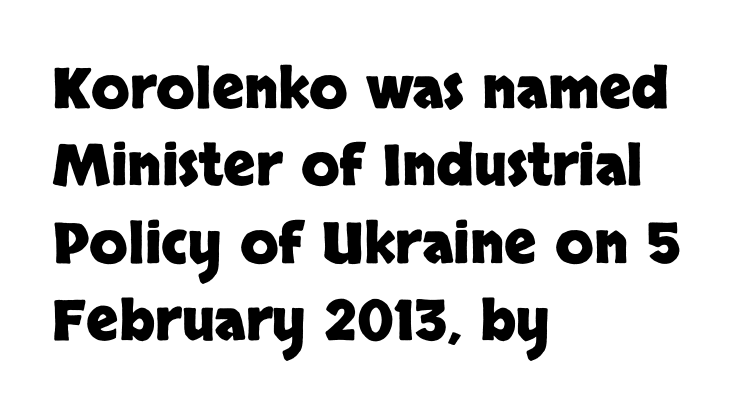
A dark, heavy texture on the line: the type is bold. Designer's note — italics off, roman on. Beneath every word, the page is bare. No extra tracking has been applied to these lines. Unlike a traditional serif, this face leaves its strokes unadorned. Vertically, the passage feels balanced, rows spaced as you'd expect.
